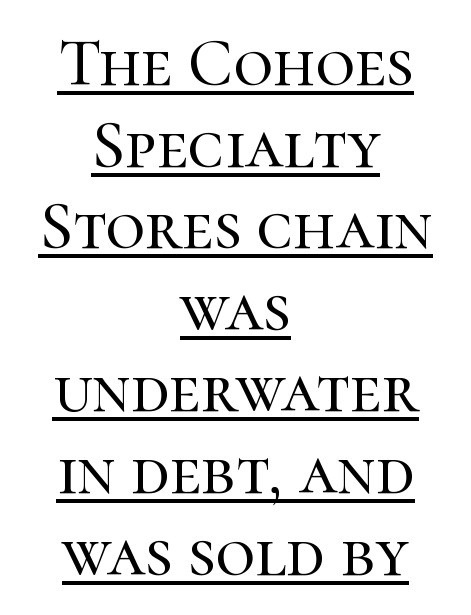
Q: Is the text italic (slanted)? A: No, it is upright.
Q: Is the typeface a serif or a sans-serif typeface? A: Serif.
Q: Is the text underlined? A: Yes.
Q: How is the paragraph aligned? A: Centered.
Q: Is the spacing between letters normal or unusually wide? A: Normal.
Q: Width (condensed, normal, or wide)? A: Normal.
Q: Stroke contrast? A: High.
Q: x-height? A: Medium.
Q: Monospaced? A: No.
